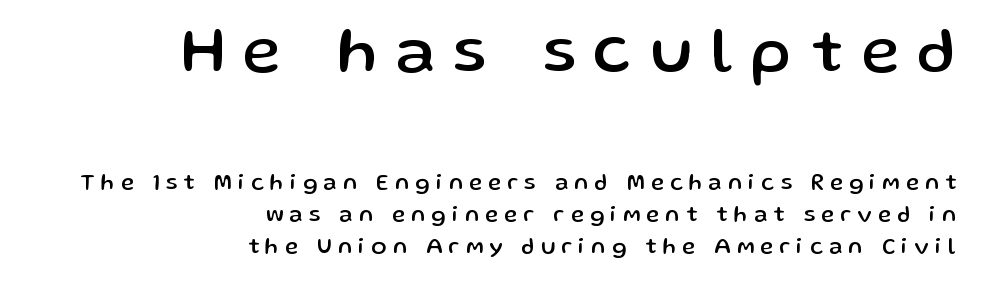
The image shows 65 px sans-serif type, upright; set right-aligned, normal line spacing (1.45x), unusually wide letter spacing (+0.29 em), not underlined; the first (top) block is 2.95x larger; low stroke contrast and a medium x-height.
